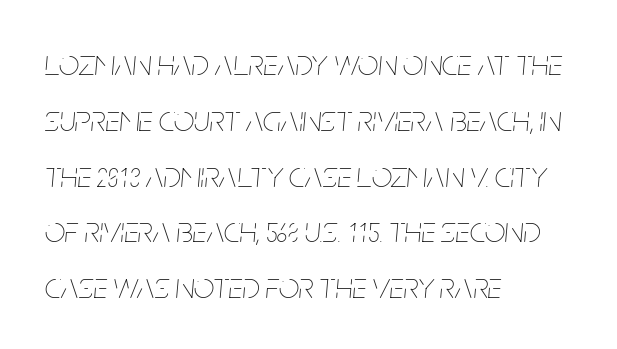
{"italic": "yes", "lean": "right", "slant_degrees": 5, "bold": "no", "weight": "thin", "width": "condensed", "stroke_contrast": "low", "x_height": "large", "monospaced": "no", "underline": "no", "align": "left", "line_spacing": "normal", "line_spacing_ratio": 1.55, "letter_spacing": "normal", "letter_spacing_em": 0.0, "glyph_px": 36}
